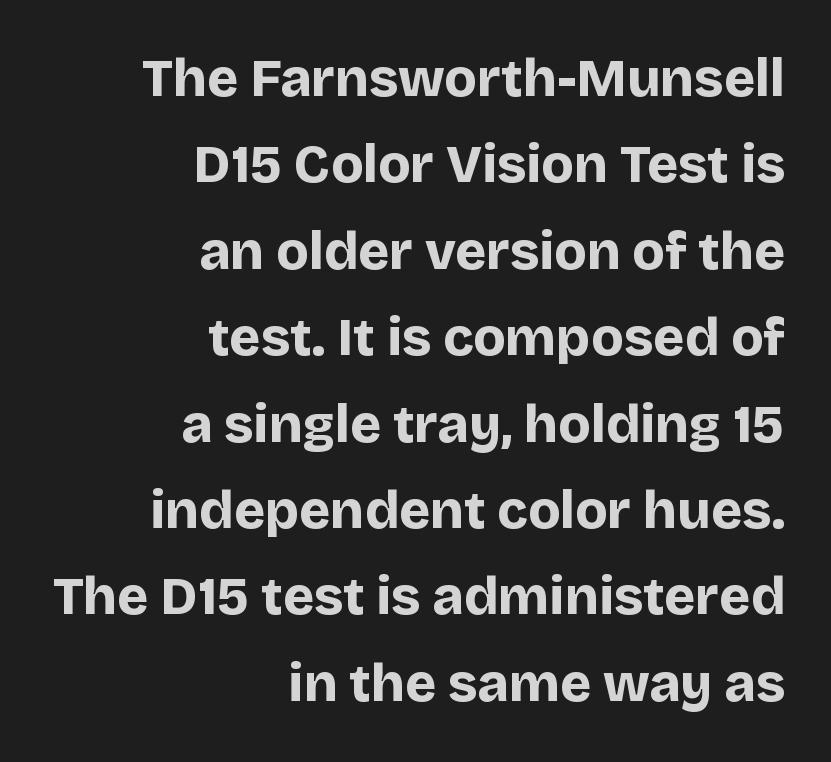
There is no visible air inserted between adjacent glyphs. Quick note: not italic, upright. Is this a sans? Yes — the strokes have no serifs. This sample has the flowing, uneven cadence of proportional lettering. The setting favours the right margin, as signatures and pull-quotes sometimes do.
